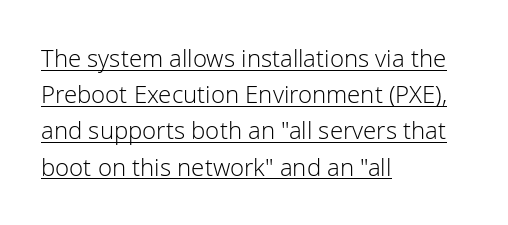
The image shows 24 px text type, upright; set left-aligned, normal line spacing (1.51x), normal letter spacing, underlined.
